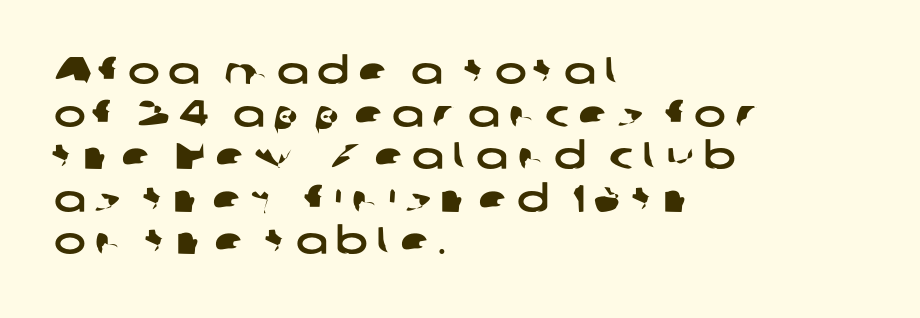
Q: Is the typeface a serif or a sans-serif typeface? A: Sans-serif.
Q: Is the text underlined? A: No.
Q: How is the paragraph aligned? A: Left-aligned.
Q: Is the spacing between letters normal or unusually wide? A: Unusually wide.
Q: Is the spacing between lines tight, normal or loose? A: Tight.
Q: Width (condensed, normal, or wide)? A: Wide.
Q: Stroke contrast? A: Low.
Q: x-height? A: Medium.
Q: Monospaced? A: No.
